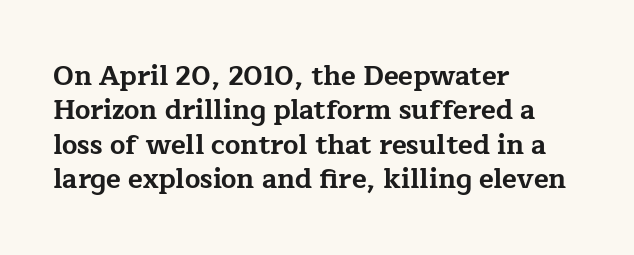
The image shows 27 px bold type, upright; set left-aligned, normal line spacing (1.27x), normal letter spacing, not underlined.
